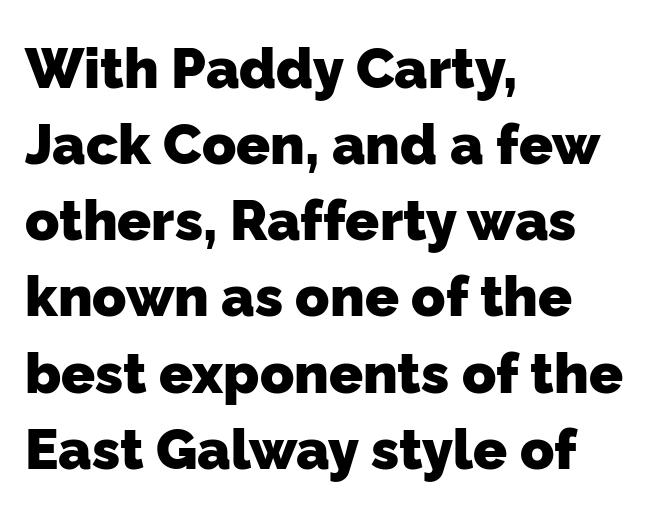
The image shows 56 px heavy sans-serif type; set left-aligned, normal line spacing (1.36x), normal letter spacing, not underlined; low stroke contrast and a medium x-height.
